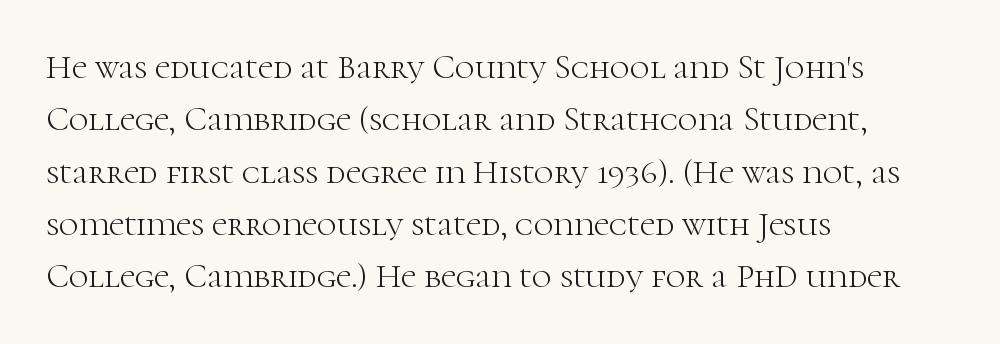
{"serif": "yes", "italic": "no", "bold": "no", "weight": "light", "width": "normal", "stroke_contrast": "high", "x_height": "medium", "monospaced": "no", "underline": "no", "align": "left", "line_spacing": "normal", "line_spacing_ratio": 1.54, "letter_spacing": "normal", "letter_spacing_em": 0.0, "glyph_px": 34}
